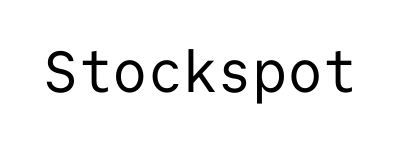
The image shows 58 px regular-weight sans-serif type, upright, monospaced; set normal letter spacing, not underlined; low stroke contrast and a medium x-height.
